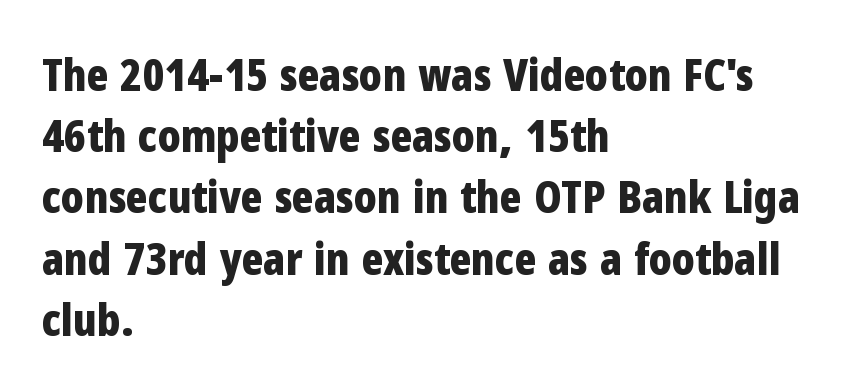
Looks like regular typesetting: each glyph gets only the width it needs. Serifs: no, the terminals of the letterforms are clean. No italicization has been applied; the sample stays upright. The paragraph has a hard left edge and a soft right edge. Tracking value appears to be zero — textbook default spacing.
